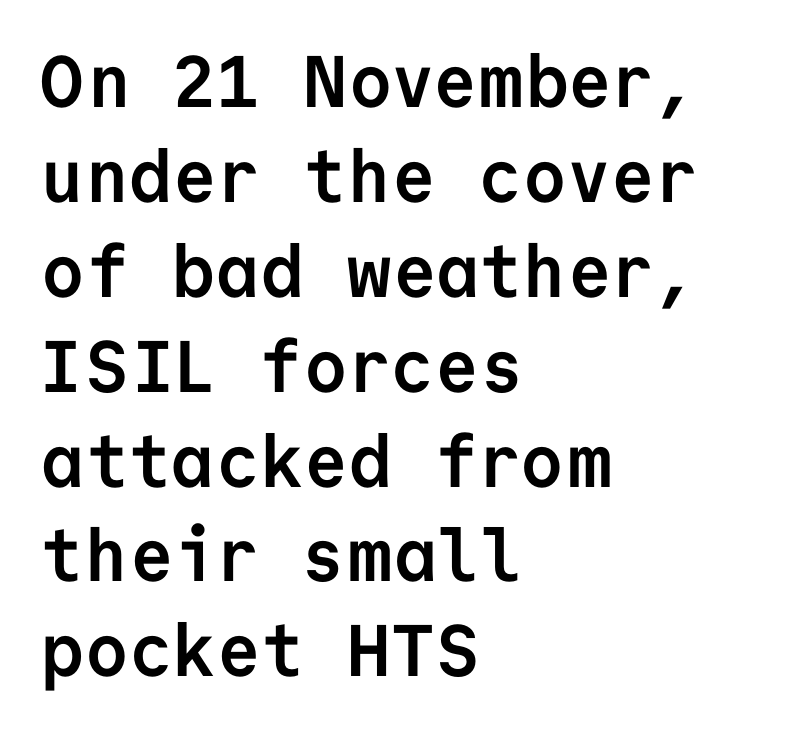
The image shows 73 px semibold sans-serif type, upright, monospaced; set left-aligned, normal line spacing (1.3x), normal letter spacing, not underlined; low stroke contrast and a medium x-height.
